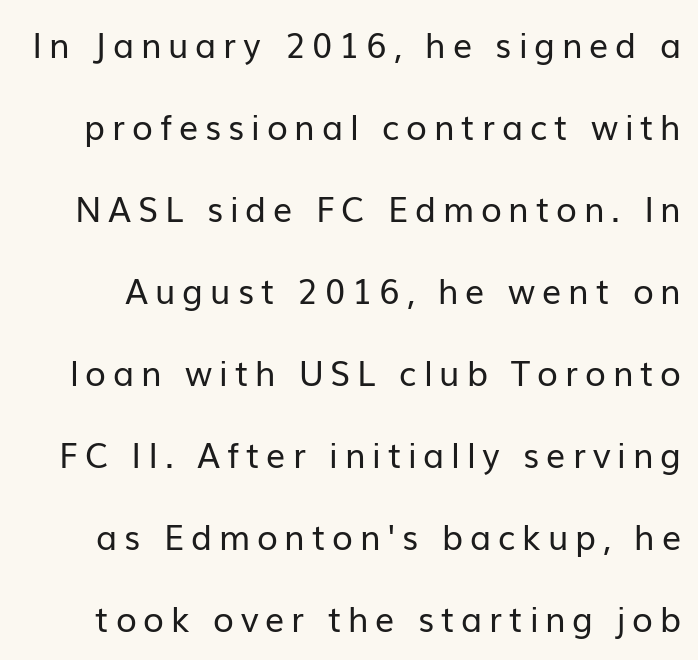
Tracking value appears strongly positive — letters spread wide. This sample has the flowing, uneven cadence of proportional lettering. The weight would be labelled regular, book, light, or lighter still. Is this a sans? Yes — the strokes have no serifs.
